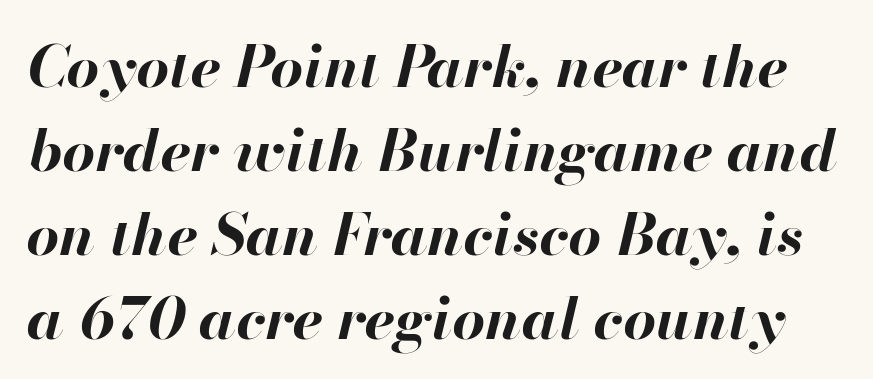
The image shows 58 px bold type, italic (leaning right); set normal line spacing (1.45x), normal letter spacing, not underlined; high stroke contrast and a small x-height.
